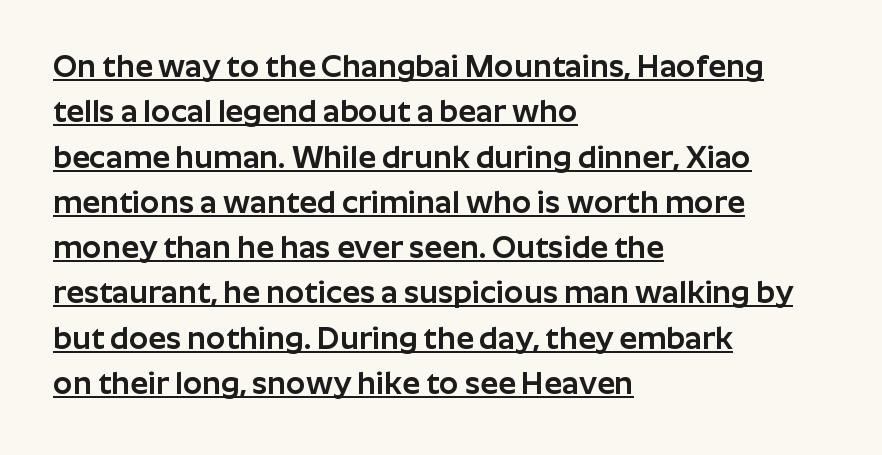
Q: Is the text italic (slanted)? A: No, it is upright.
Q: Is the typeface a serif or a sans-serif typeface? A: Sans-serif.
Q: Is the text underlined? A: Yes.
Q: How is the paragraph aligned? A: Left-aligned.
Q: Is the spacing between letters normal or unusually wide? A: Normal.
Q: Is the spacing between lines tight, normal or loose? A: Normal.
Q: Width (condensed, normal, or wide)? A: Normal.
Q: Stroke contrast? A: Low.
Q: x-height? A: Medium.
Q: Monospaced? A: No.
